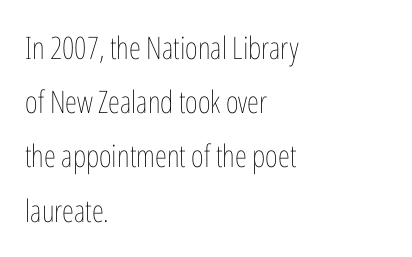
Check under the words: just untouched page. The type sits square on the baseline with zero lean. The passage shown is not bold in any degree. Each letter keeps its own natural width here, so spacing adapts to shape.
